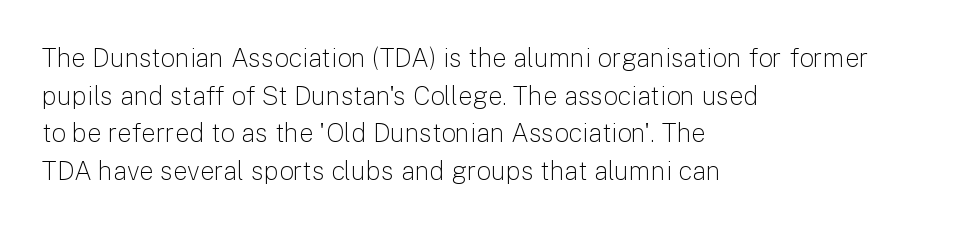
This sample is left-justified, so line endings fall wherever the words run out. Short note: letters normally spaced. These lines were composed using upright roman letters. Nothing heavy about these letters — not bold at all. The glyphs are unaccompanied by any horizontal stroke below them. Quick note: interline space is typical.
